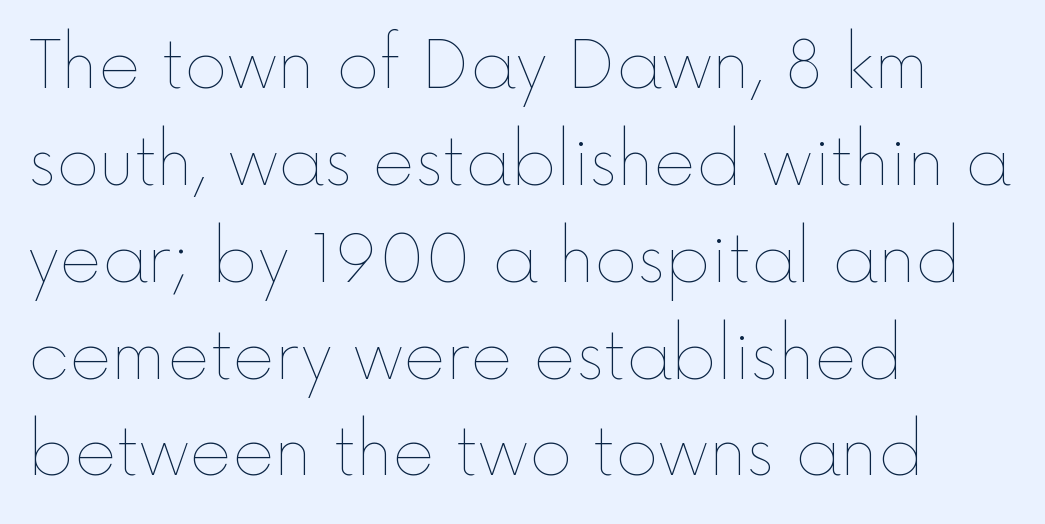
The baseline area is clear. Here the designer chose a conventional face with non-uniform glyph widths. Think standard paragraph weight, or any step lighter than that. The setting favours the left margin, as ordinary paragraphs usually do. Quick note: not italic, upright. Horizontal bands of white between lines are of average thickness.
